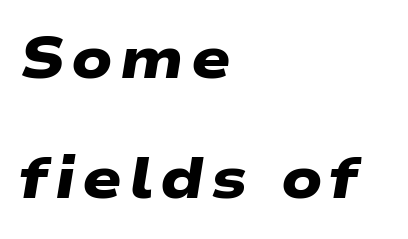
The image shows 58 px heavy, wide sans-serif type; set left-aligned, loose line spacing (2.07x), not underlined; low stroke contrast and a medium x-height.
